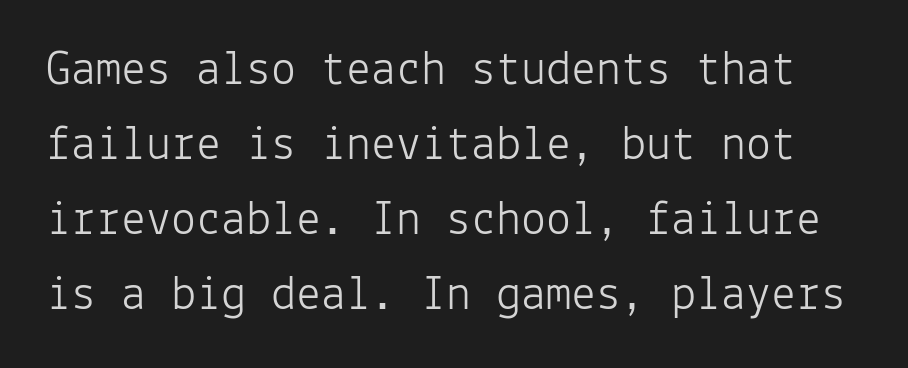
Each letter, wide or thin by design, is forced into the same width here. The passage shown has conventional tracking throughout. Nothing sits at the stroke ends, so this counts as sans-serif. No word sits above an underline. Students, observe: this is what conventionally led text looks like. The weight would be labelled regular, book, light, or lighter still.
